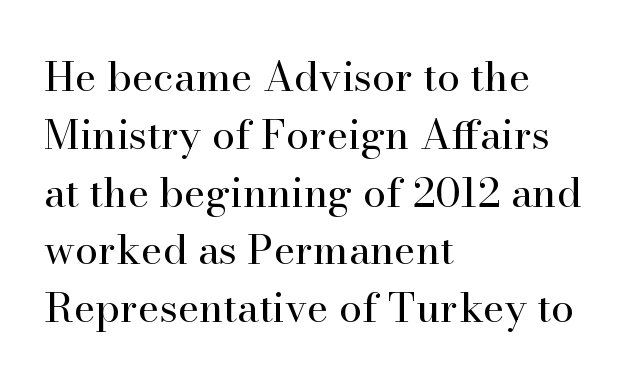
{"serif": "yes", "italic": "no", "bold": "no", "weight": "regular", "width": "normal", "stroke_contrast": "high", "x_height": "small", "monospaced": "no", "underline": "no", "align": "left", "line_spacing": "normal", "line_spacing_ratio": 1.41, "letter_spacing": "normal", "letter_spacing_em": 0.0, "glyph_px": 41}
